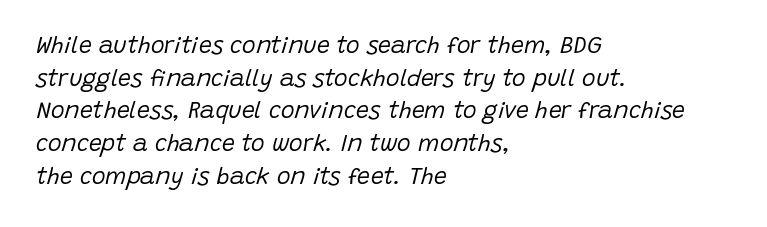
Q: Is the text bold? A: No.
Q: Is the text italic (slanted)? A: Yes, it leans right by about 15 degrees.
Q: Is the text underlined? A: No.
Q: How is the paragraph aligned? A: Left-aligned.
Q: Is the spacing between letters normal or unusually wide? A: Normal.
Q: Is the spacing between lines tight, normal or loose? A: Normal.
